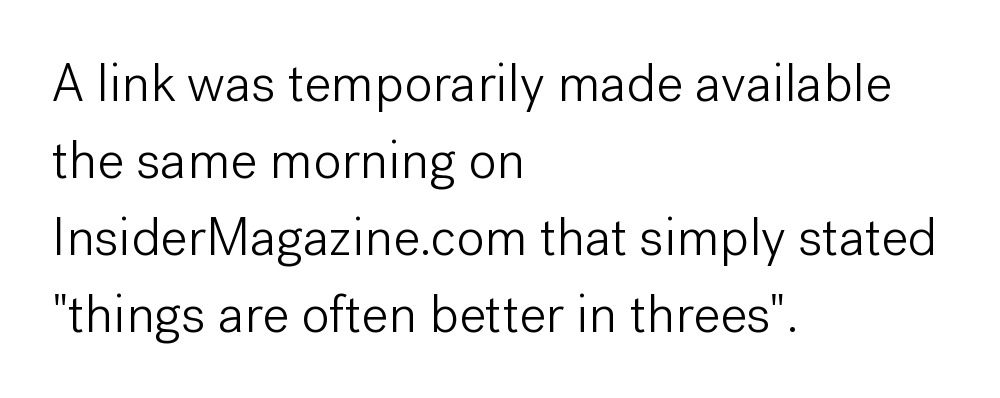
Q: Is the text bold? A: No.
Q: Is the text italic (slanted)? A: No, it is upright.
Q: Is the typeface a serif or a sans-serif typeface? A: Sans-serif.
Q: Is the text underlined? A: No.
Q: How is the paragraph aligned? A: Left-aligned.
Q: Is the spacing between letters normal or unusually wide? A: Normal.
Q: Is the spacing between lines tight, normal or loose? A: Normal.
Q: Width (condensed, normal, or wide)? A: Normal.
Q: Stroke contrast? A: Low.
Q: x-height? A: Medium.
Q: Monospaced? A: No.
